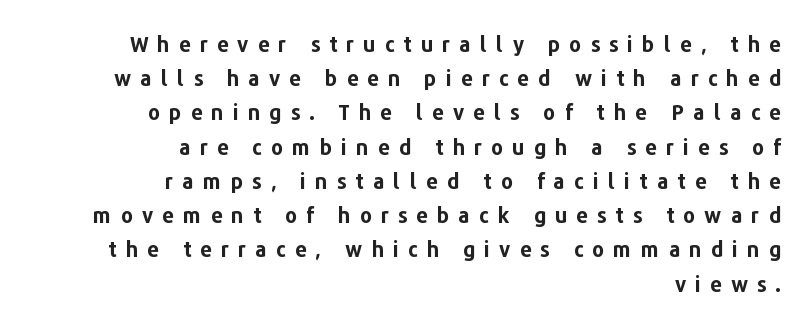
The lines are quadded right. The face used here is rendered with a markedly widened letterfit. This sample uses an upright cut, with every glyph sitting square on the baseline. Lines of text with bare space underneath. The space between consecutive lines is moderate. A dark, heavy texture on the line: the type is bold.
